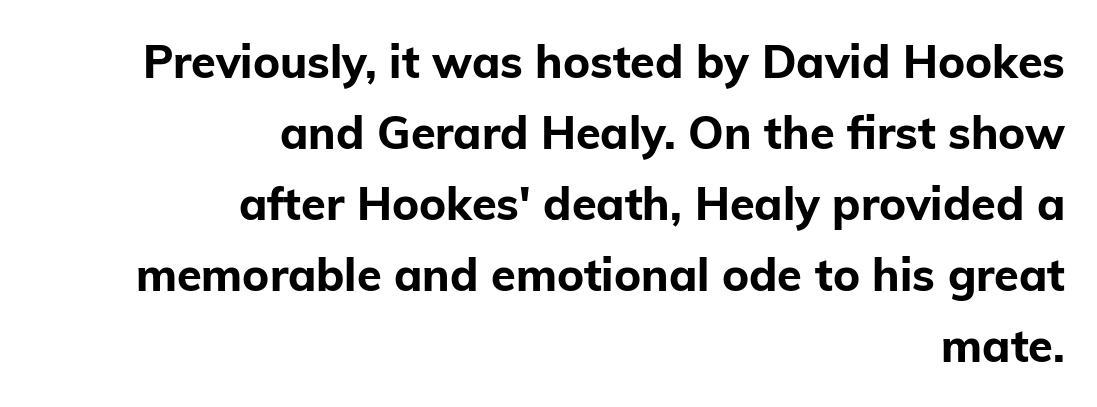
The image shows 45 px bold sans-serif type, upright; set right-aligned, normal line spacing (1.58x), normal letter spacing, not underlined; low stroke contrast and a medium x-height.
